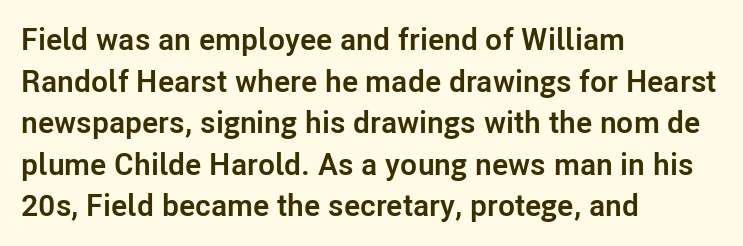
{"serif": "no", "italic": "no", "bold": "yes", "weight": "semibold", "width": "normal", "stroke_contrast": "low", "x_height": "medium", "monospaced": "no", "underline": "no", "align": "left", "line_spacing": "normal", "line_spacing_ratio": 1.34, "letter_spacing": "normal", "letter_spacing_em": 0.0, "glyph_px": 31}
